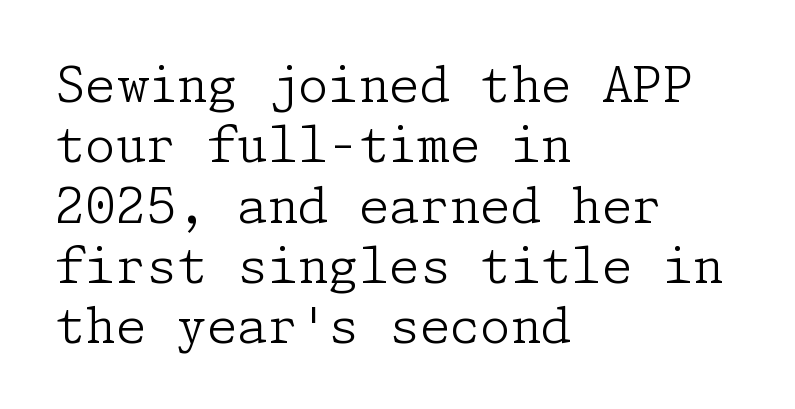
The image shows 49 px light serif type, upright; set left-aligned, line spacing 1.23x, normal letter spacing, not underlined; low stroke contrast and a medium x-height.
